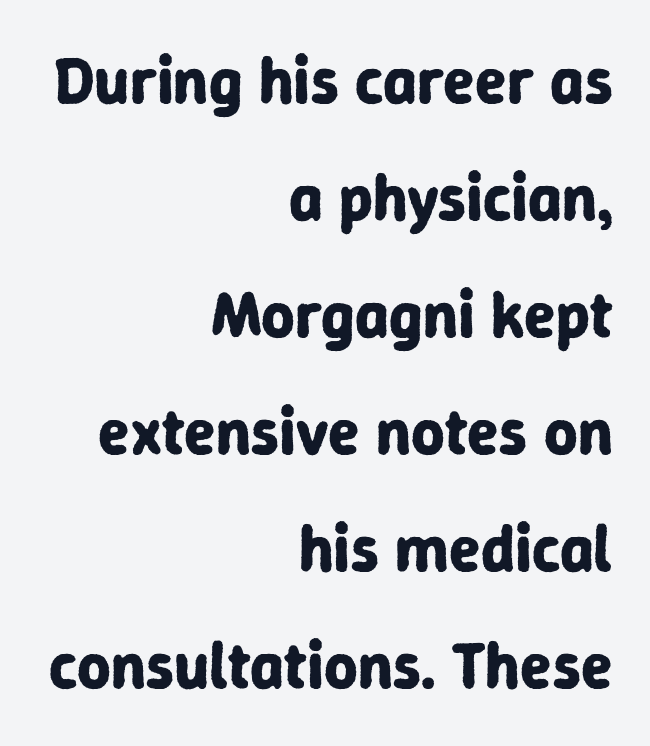
Q: Is the text bold? A: Yes.
Q: Is the text italic (slanted)? A: No, it is upright.
Q: Is the typeface a serif or a sans-serif typeface? A: Sans-serif.
Q: Is the text underlined? A: No.
Q: How is the paragraph aligned? A: Right-aligned.
Q: Is the spacing between letters normal or unusually wide? A: Normal.
Q: Width (condensed, normal, or wide)? A: Normal.
Q: Stroke contrast? A: Low.
Q: x-height? A: Medium.
Q: Monospaced? A: No.
